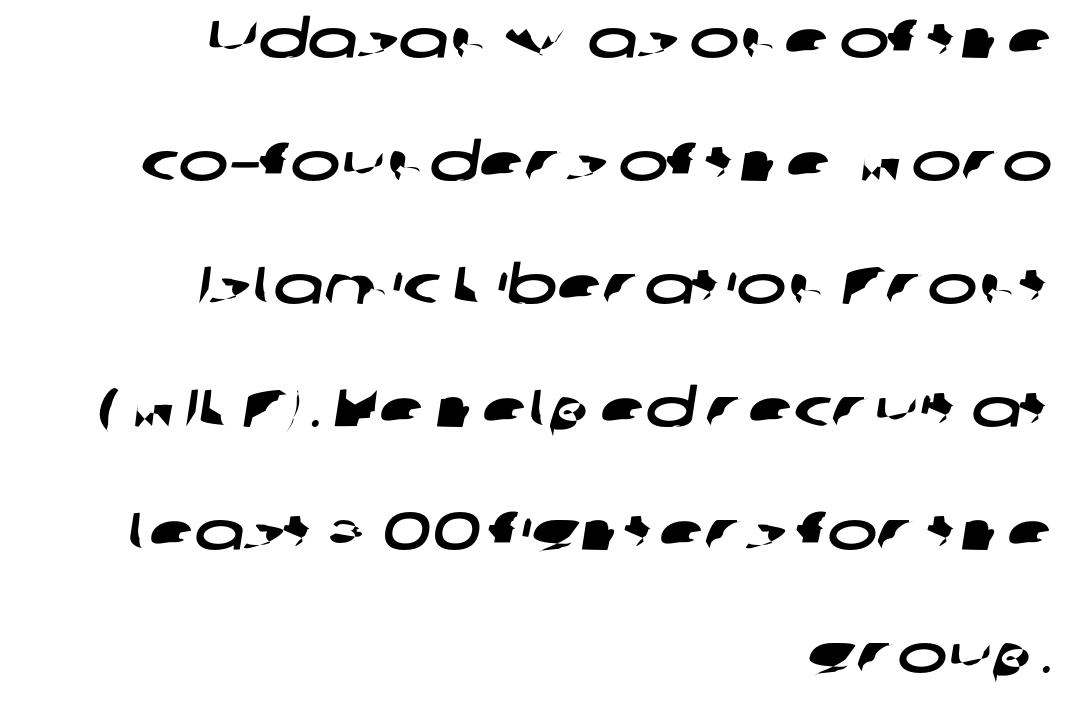
Q: Is the typeface a serif or a sans-serif typeface? A: Sans-serif.
Q: Is the text underlined? A: No.
Q: How is the paragraph aligned? A: Right-aligned.
Q: Is the spacing between letters normal or unusually wide? A: Normal.
Q: Is the spacing between lines tight, normal or loose? A: Loose.
Q: Width (condensed, normal, or wide)? A: Wide.
Q: Stroke contrast? A: Low.
Q: x-height? A: Medium.
Q: Monospaced? A: No.
